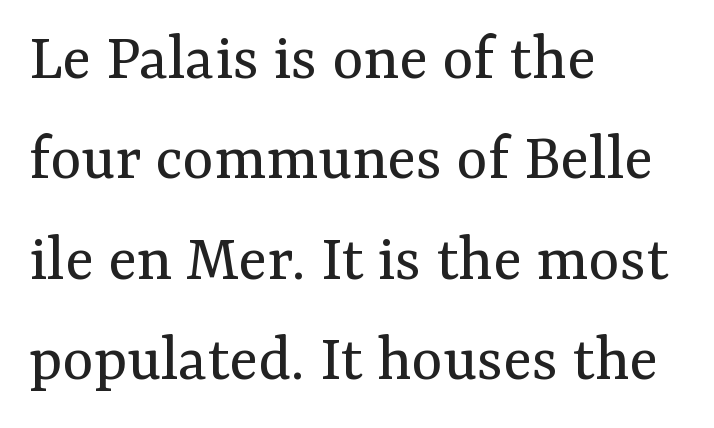
Q: Is the text bold? A: No.
Q: Is the text italic (slanted)? A: No, it is upright.
Q: Is the typeface a serif or a sans-serif typeface? A: Serif.
Q: Is the text underlined? A: No.
Q: How is the paragraph aligned? A: Left-aligned.
Q: Is the spacing between letters normal or unusually wide? A: Normal.
Q: Is the spacing between lines tight, normal or loose? A: Normal.
Q: Width (condensed, normal, or wide)? A: Normal.
Q: Stroke contrast? A: Medium.
Q: x-height? A: Medium.
Q: Monospaced? A: No.
